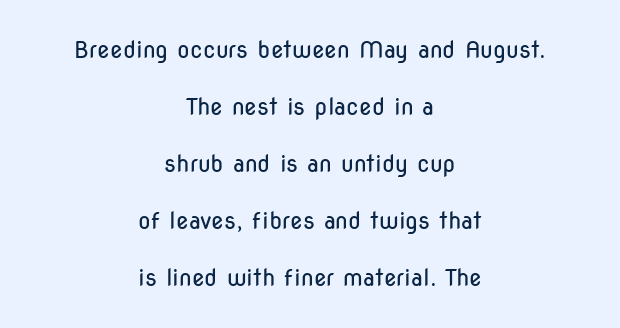
These lines were composed using upright roman letters. No word sits above an underline. The whitespace from short lines is split evenly between both sides. Tracking here is standard; glyphs follow each other at the usual distance.
